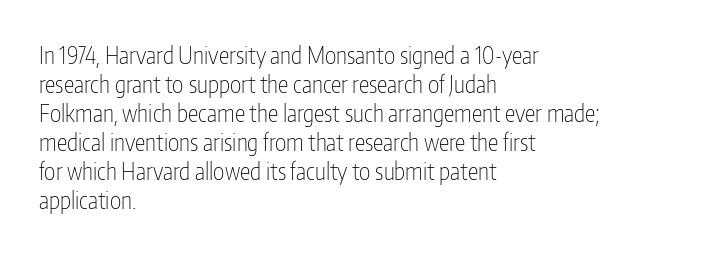
The image shows 24 px text type, upright; set left-aligned, line spacing 1.21x, normal letter spacing, not underlined.
